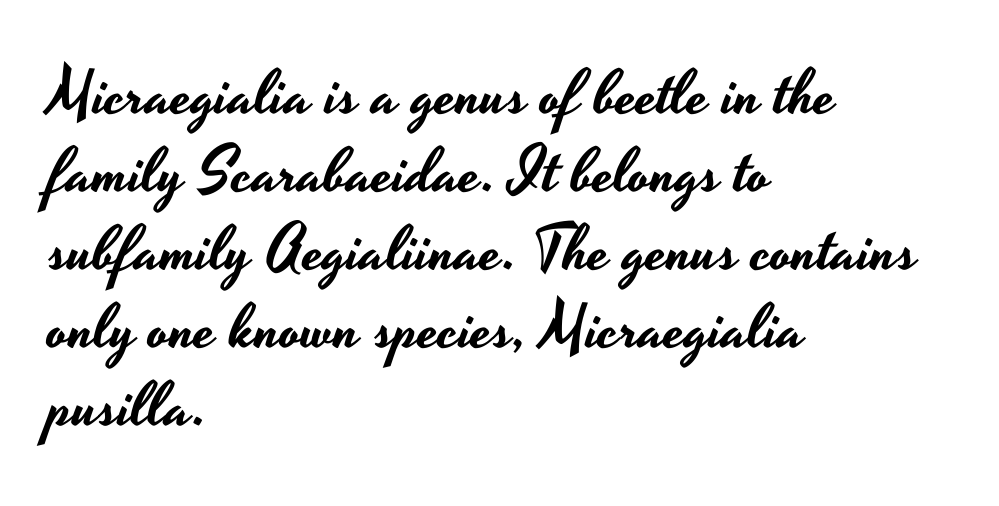
Q: Is the text italic (slanted)? A: Yes.
Q: Is the typeface a serif or a sans-serif typeface? A: Sans-serif.
Q: Is the text underlined? A: No.
Q: How is the paragraph aligned? A: Left-aligned.
Q: Is the spacing between letters normal or unusually wide? A: Normal.
Q: Width (condensed, normal, or wide)? A: Wide.
Q: Stroke contrast? A: Low.
Q: x-height? A: Small.
Q: Monospaced? A: No.
